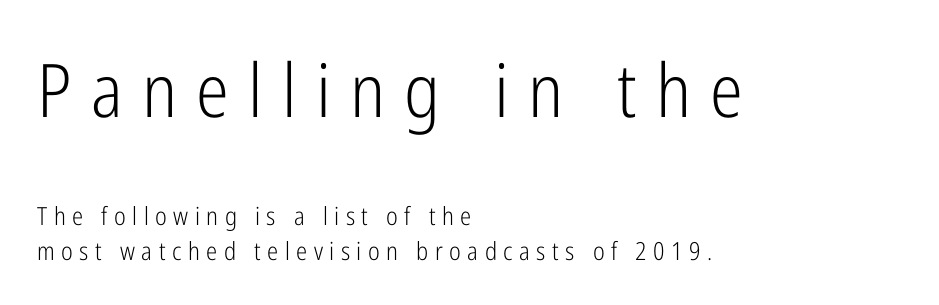
The weight tops out at a normal text grade. Students, note that the glyphs here are deliberately spaced far apart. Vertically, the passage feels balanced, rows spaced as you'd expect. Each letter keeps its own natural width here, so spacing adapts to shape.
